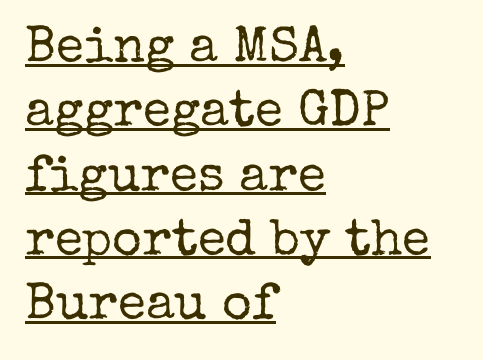
The typeface chosen for these lines features serifs. Ordinary non-slanted type is in use. Stem width sits at or under what a default text font uses. Is this a fixed-width face? No — the glyphs have proportional, varying widths. Nobody touched the tracking dial on this one.
